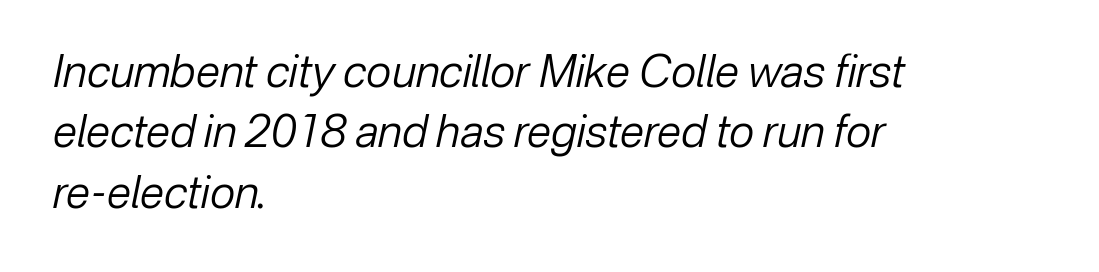
Q: Is the text bold? A: No.
Q: Is the text italic (slanted)? A: Yes, it leans right by about 12 degrees.
Q: Is the text underlined? A: No.
Q: How is the paragraph aligned? A: Left-aligned.
Q: Is the spacing between letters normal or unusually wide? A: Normal.
Q: Is the spacing between lines tight, normal or loose? A: Normal.
Q: Width (condensed, normal, or wide)? A: Normal.
Q: Stroke contrast? A: Low.
Q: x-height? A: Medium.
Q: Monospaced? A: No.
